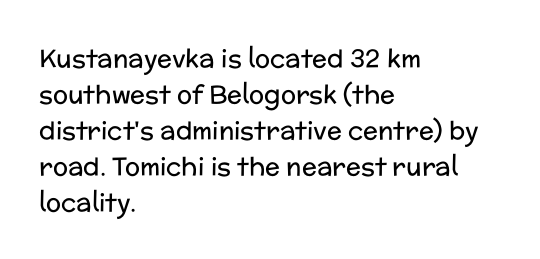
The rendering anchors every line to the left-hand side. Words appear dense and cohesive because spacing is normal. Does the leading feel generous? No, just average. A quiet, ordinary-to-light weight characterises the typeface.
